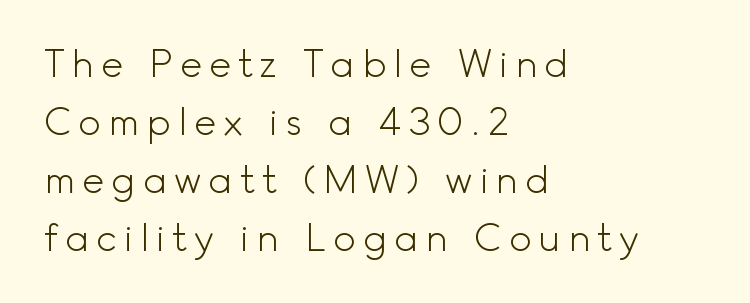
{"serif": "no", "italic": "no", "bold": "no", "weight": "light", "width": "normal", "x_height": "small", "monospaced": "no", "underline": "no", "align": "left", "line_spacing": "normal", "line_spacing_ratio": 1.53, "glyph_px": 38}
